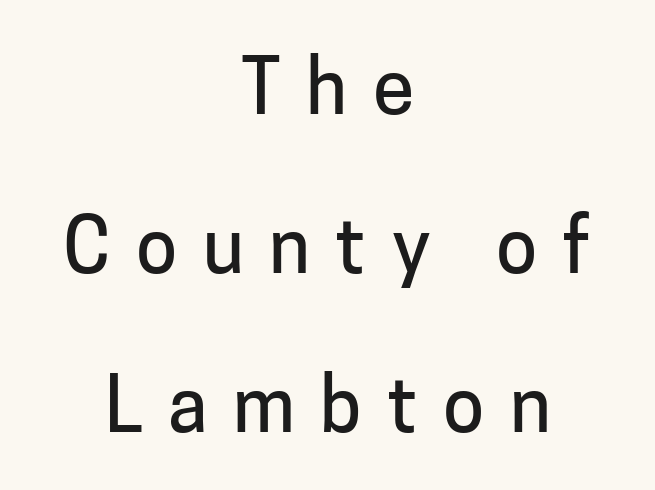
The image shows 75 px sans-serif type, upright; set centered, loose line spacing (2.12x), unusually wide letter spacing (+0.34 em), not underlined; low stroke contrast and a medium x-height.
